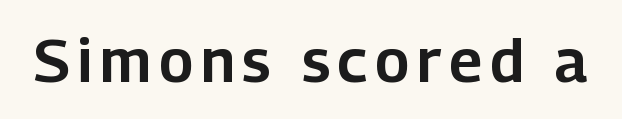
The image shows 60 px sans-serif type, upright; set not underlined; low stroke contrast and a medium x-height.
